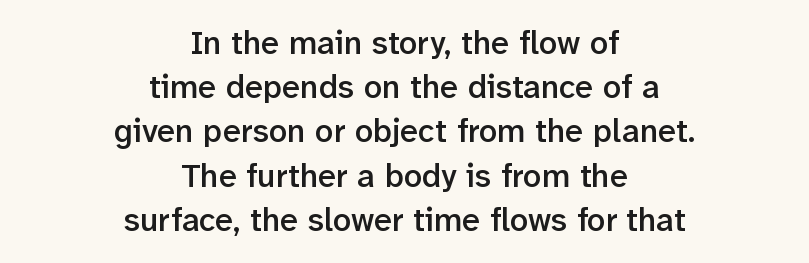
Q: Is the text bold? A: Semi-bold.
Q: Is the text italic (slanted)? A: No, it is upright.
Q: Is the typeface a serif or a sans-serif typeface? A: Sans-serif.
Q: Is the text underlined? A: No.
Q: How is the paragraph aligned? A: Centered.
Q: Is the spacing between letters normal or unusually wide? A: Normal.
Q: Is the spacing between lines tight, normal or loose? A: Normal.
Q: Width (condensed, normal, or wide)? A: Normal.
Q: Stroke contrast? A: Low.
Q: x-height? A: Medium.
Q: Monospaced? A: No.
